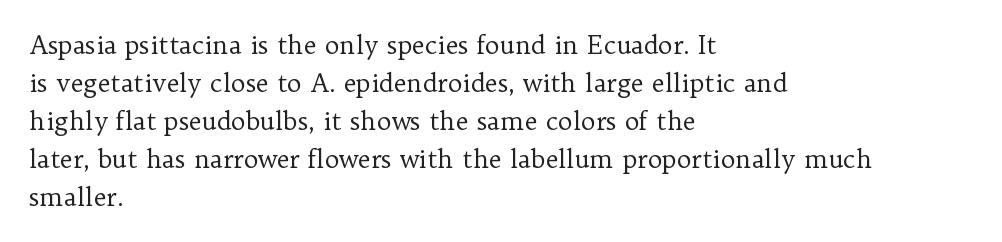
The image shows 25 px text type, upright; set left-aligned, normal line spacing (1.52x), normal letter spacing, not underlined.
